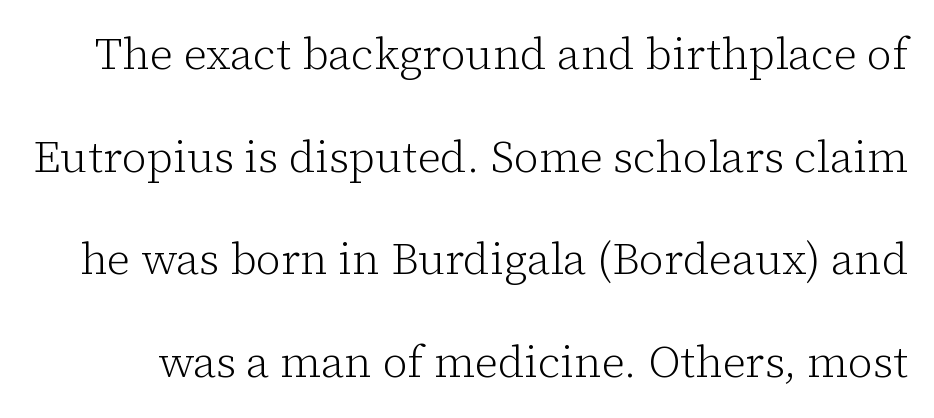
The image shows 44 px light serif type, upright; set loose line spacing (2.33x), normal letter spacing, not underlined; low stroke contrast and a medium x-height.
